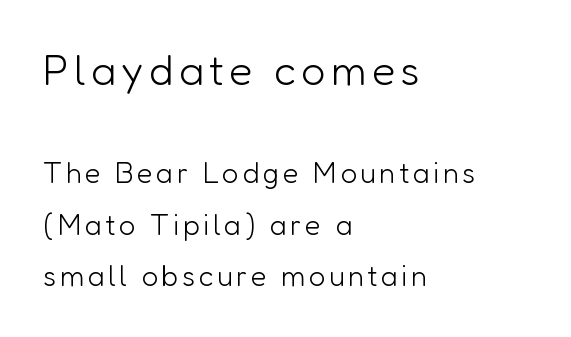
The image shows 43 px light sans-serif type, upright; set left-aligned, line spacing 1.78x, not underlined; the first (top) block is 1.48x larger; low stroke contrast and a medium x-height.
